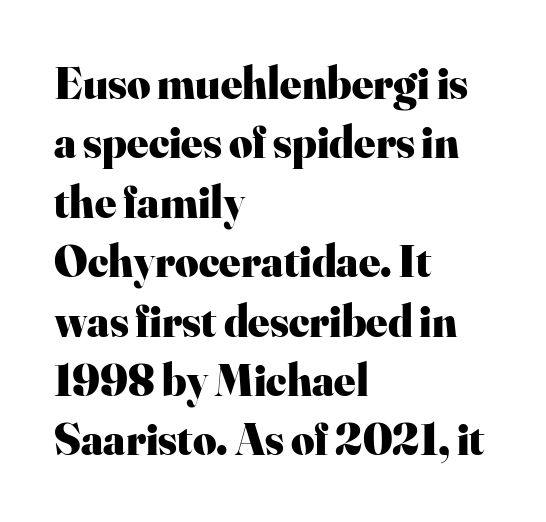
{"serif": "yes", "italic": "no", "bold": "yes", "weight": "heavy", "width": "normal", "stroke_contrast": "high", "x_height": "small", "monospaced": "no", "underline": "no", "align": "left", "line_spacing": "normal", "line_spacing_ratio": 1.32, "letter_spacing": "normal", "letter_spacing_em": 0.0, "glyph_px": 45}
